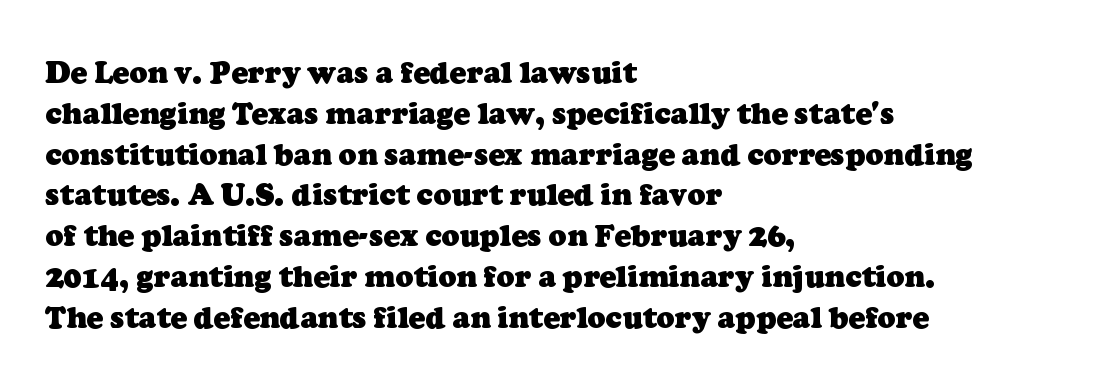
This rendering employs a face with finishing strokes, i.e., a serif. The type is set solid horizontally, with unmodified tracking. Strokes here are thick enough to call this a true bold. A bare baseline throughout the passage.
